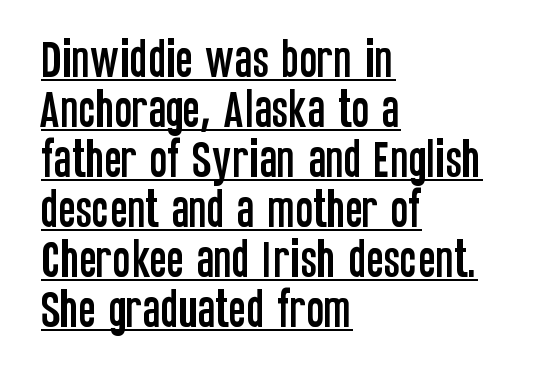
{"serif": "no", "italic": "no", "width": "condensed", "stroke_contrast": "low", "x_height": "large", "monospaced": "no", "underline": "yes", "align": "left", "line_spacing_ratio": 1.19, "letter_spacing": "normal", "letter_spacing_em": 0.0, "glyph_px": 42}
